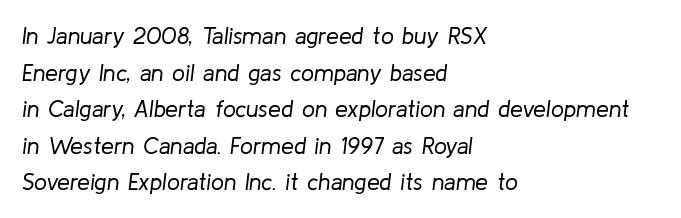
{"italic": "yes", "lean": "right", "slant_degrees": 8, "bold": "no", "underline": "no", "align": "left", "line_spacing": "normal", "line_spacing_ratio": 1.59, "letter_spacing": "normal", "letter_spacing_em": 0.0, "glyph_px": 23}
